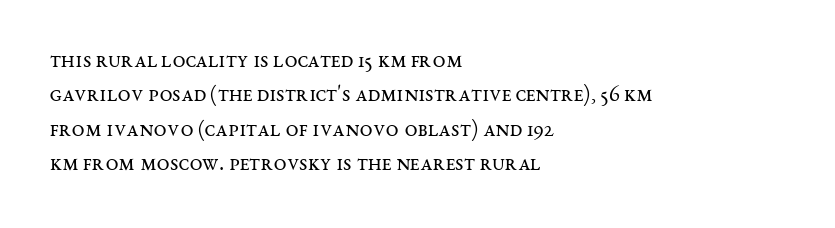
The image shows 23 px text type, upright; set left-aligned, normal line spacing (1.5x), normal letter spacing, not underlined.
